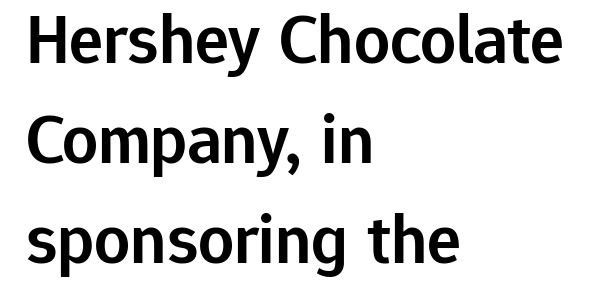
Each letter keeps its own natural width here, so spacing adapts to shape. The font's upright variant was chosen for this text. The typeface chosen for these lines omits serifs. The string is rendered with underlining switched off. What's the leading like? Ordinary, nothing unusual.
